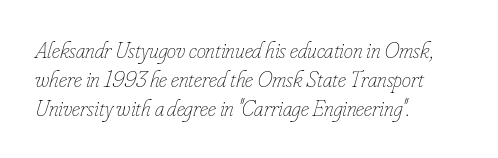
{"italic": "yes", "lean": "right", "slant_degrees": 16, "bold": "no", "underline": "no", "align": "left", "line_spacing": "normal", "line_spacing_ratio": 1.27, "letter_spacing": "normal", "letter_spacing_em": 0.0, "glyph_px": 23}
